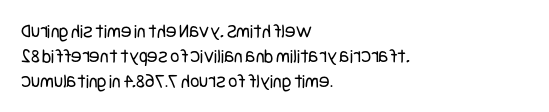
Each stroke keeps to a modest, everyday thickness or less. The type is set solid horizontally, with unmodified tracking. Italic: no, the glyphs are upright roman. In CSS terms this would be text-align: left.
